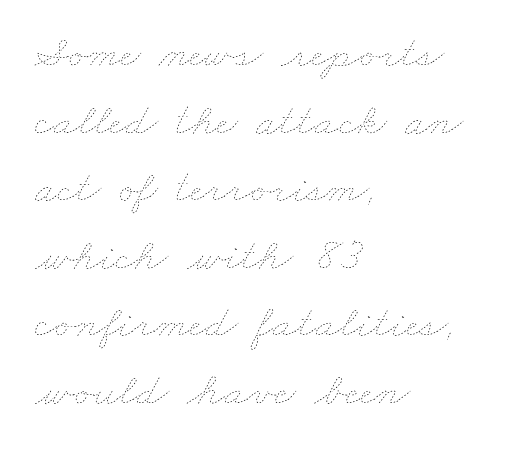
Q: Is the text bold? A: No.
Q: Is the text underlined? A: No.
Q: How is the paragraph aligned? A: Left-aligned.
Q: Is the spacing between letters normal or unusually wide? A: Normal.
Q: Is the spacing between lines tight, normal or loose? A: Normal.
Q: Width (condensed, normal, or wide)? A: Wide.
Q: Stroke contrast? A: Low.
Q: x-height? A: Small.
Q: Monospaced? A: No.
